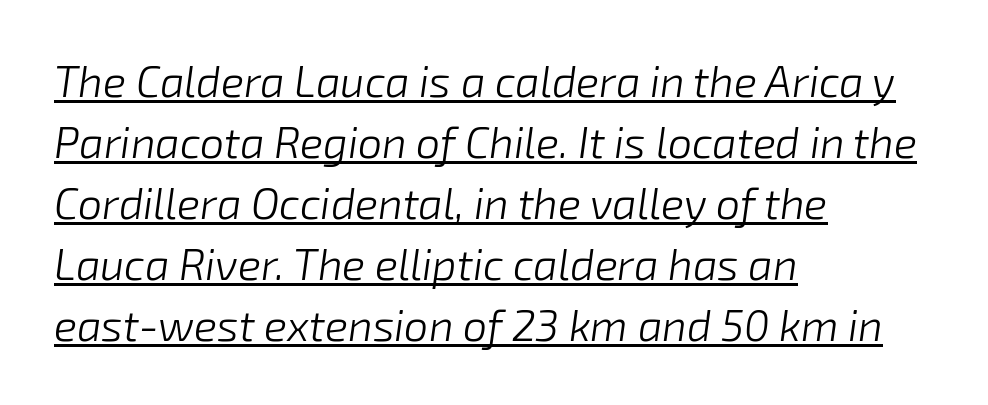
The image shows 43 px light type, italic (leaning right); set left-aligned, normal line spacing (1.42x), normal letter spacing, underlined; low stroke contrast and a medium x-height.
